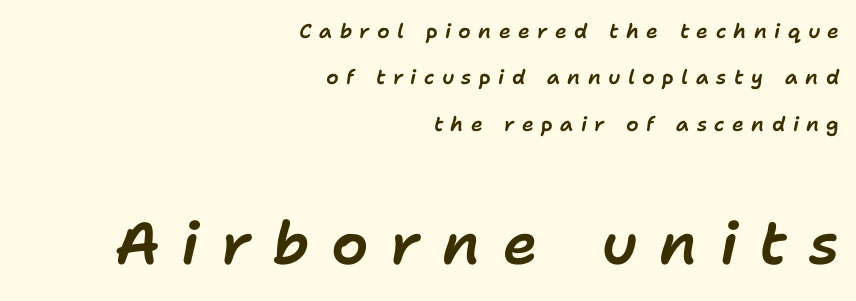
{"italic": "yes", "lean": "right", "slant_degrees": 11, "width": "normal", "stroke_contrast": "low", "x_height": "medium", "monospaced": "no", "underline": "no", "align": "right", "line_spacing": "loose", "line_spacing_ratio": 2.32, "letter_spacing": "wide", "letter_spacing_em": 0.37, "larger_block": "second", "size_ratio": 2.95, "glyph_px": 59}
